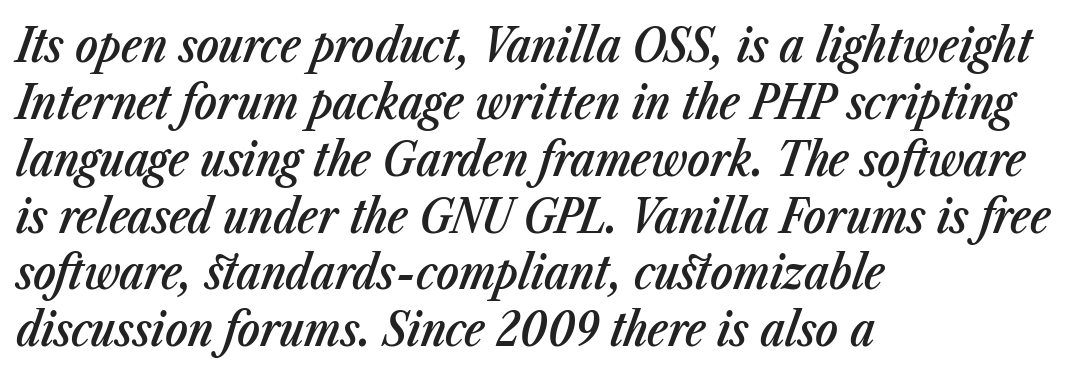
{"italic": "yes", "lean": "right", "slant_degrees": 23, "bold": "semi", "weight": "semibold", "width": "condensed", "stroke_contrast": "low", "x_height": "medium", "monospaced": "no", "underline": "no", "align": "left", "line_spacing_ratio": 1.21, "letter_spacing": "normal", "letter_spacing_em": 0.0, "glyph_px": 47}
